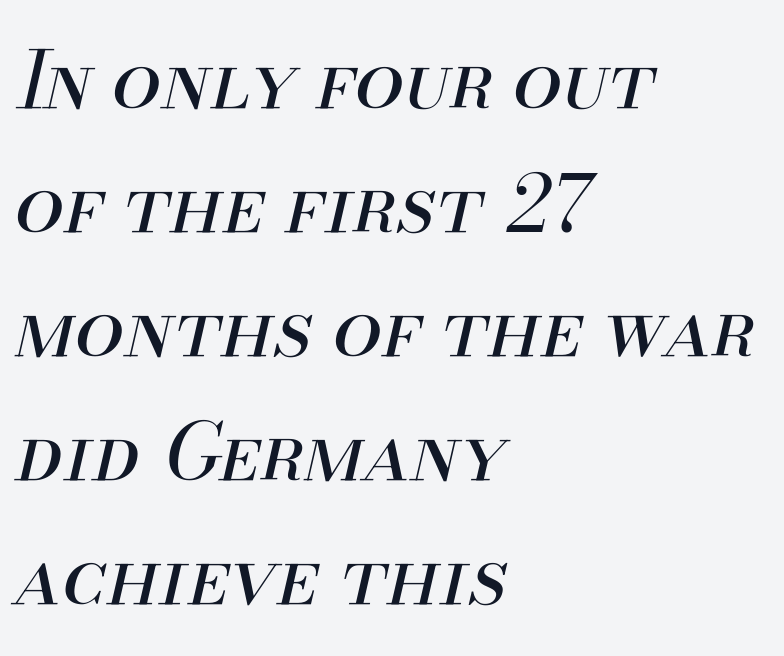
The face looks like a standard text weight, possibly lighter. You could not count columns in this text — the font is proportionally spaced. Letters rest on an invisible, unmarked baseline. Designer's note — italics engaged. A typesetter would call this zero additional tracking.
